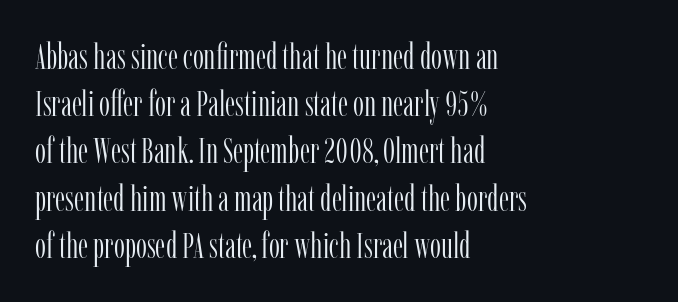
The image shows 35 px light, condensed serif type, upright; set left-aligned, normal line spacing (1.35x), normal letter spacing, not underlined; low stroke contrast and a medium x-height.
